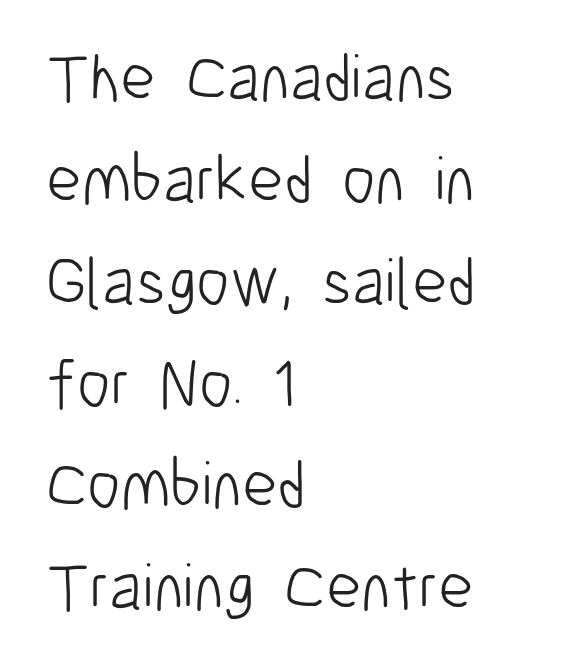
{"serif": "no", "italic": "no", "bold": "no", "weight": "light", "width": "condensed", "stroke_contrast": "low", "x_height": "medium", "monospaced": "no", "underline": "no", "align": "left", "line_spacing": "normal", "line_spacing_ratio": 1.52, "letter_spacing": "normal", "letter_spacing_em": 0.0, "glyph_px": 67}
